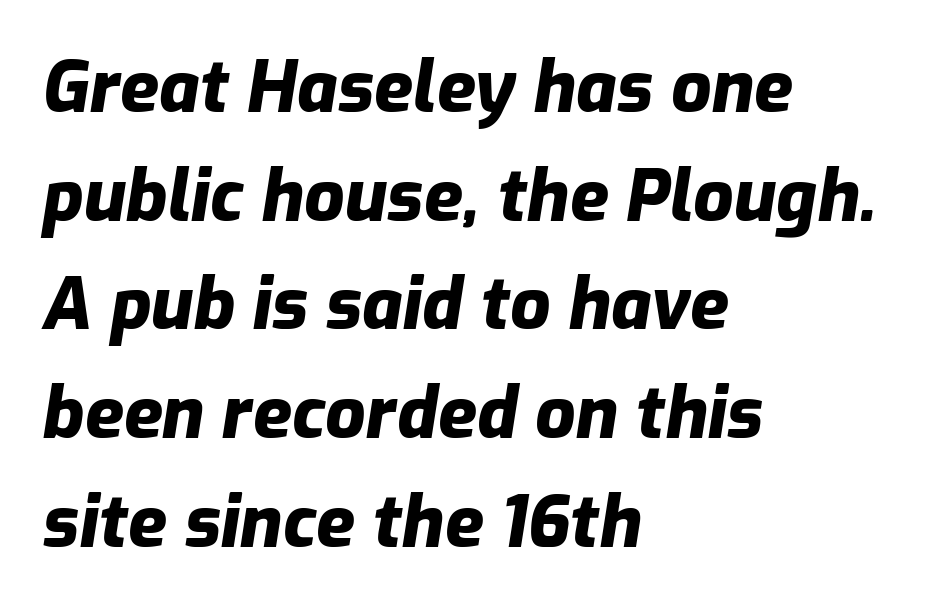
{"italic": "yes", "lean": "right", "slant_degrees": 9, "bold": "yes", "weight": "heavy", "width": "normal", "stroke_contrast": "low", "x_height": "medium", "monospaced": "no", "underline": "no", "align": "left", "line_spacing": "normal", "line_spacing_ratio": 1.53, "letter_spacing": "normal", "letter_spacing_em": 0.0, "glyph_px": 71}
